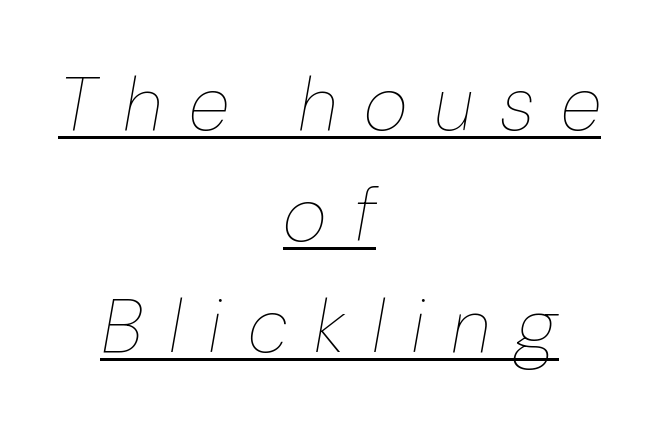
Q: Is the text bold? A: No.
Q: Is the text italic (slanted)? A: Yes, it leans right by about 10 degrees.
Q: Is the text underlined? A: Yes.
Q: How is the paragraph aligned? A: Centered.
Q: Is the spacing between letters normal or unusually wide? A: Unusually wide.
Q: Is the spacing between lines tight, normal or loose? A: Normal.
Q: Width (condensed, normal, or wide)? A: Normal.
Q: Stroke contrast? A: Low.
Q: x-height? A: Medium.
Q: Monospaced? A: No.
